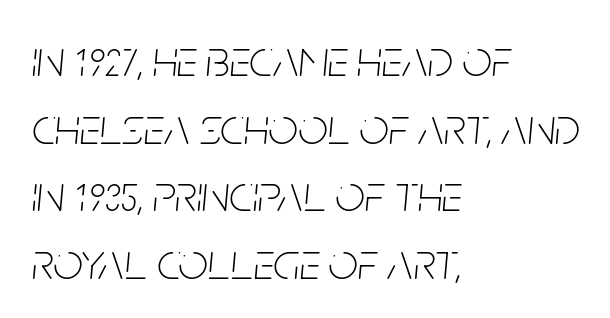
Q: Is the text bold? A: No.
Q: Is the text italic (slanted)? A: Yes, it leans right by about 5 degrees.
Q: Is the text underlined? A: No.
Q: How is the paragraph aligned? A: Left-aligned.
Q: Is the spacing between letters normal or unusually wide? A: Normal.
Q: Is the spacing between lines tight, normal or loose? A: Normal.
Q: Width (condensed, normal, or wide)? A: Condensed.
Q: Stroke contrast? A: Low.
Q: x-height? A: Large.
Q: Monospaced? A: No.
